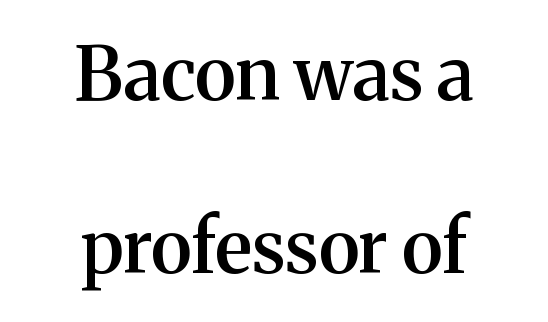
{"serif": "yes", "italic": "no", "bold": "semi", "weight": "semibold", "width": "normal", "stroke_contrast": "medium", "x_height": "medium", "monospaced": "no", "underline": "no", "align": "center", "line_spacing": "loose", "line_spacing_ratio": 2.34, "letter_spacing": "normal", "letter_spacing_em": 0.0, "glyph_px": 74}
